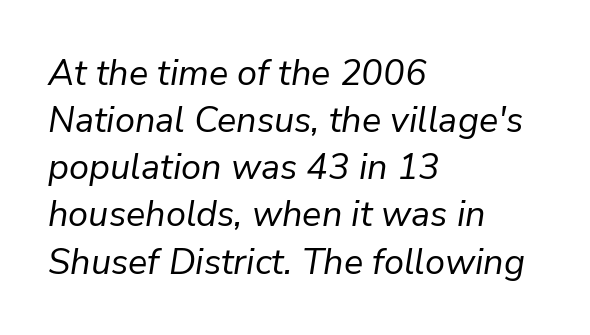
Short and long lines alike share a common starting point at left. Each stroke keeps to a modest, everyday thickness or less. A typesetter would mark this as italic. Normally led — the rows are evenly, conventionally spaced.
